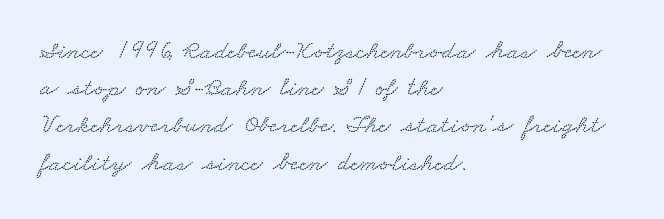
The image shows 26 px text type; set left-aligned, normal line spacing (1.43x), normal letter spacing, not underlined.
